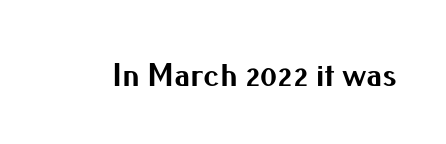
{"serif": "no", "italic": "no", "bold": "yes", "weight": "bold", "width": "normal", "stroke_contrast": "medium", "x_height": "small", "monospaced": "no", "underline": "no", "letter_spacing": "normal", "letter_spacing_em": 0.0, "glyph_px": 34}
